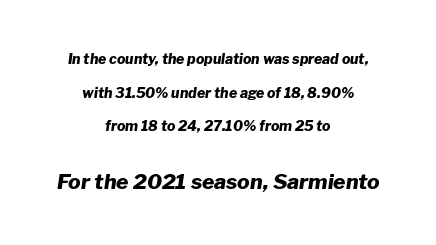
{"italic": "yes", "lean": "right", "slant_degrees": 8, "bold": "yes", "underline": "no", "align": "center", "line_spacing": "loose", "line_spacing_ratio": 2.4, "letter_spacing": "normal", "letter_spacing_em": 0.0, "larger_block": "second", "size_ratio": 1.5, "glyph_px": 21}
